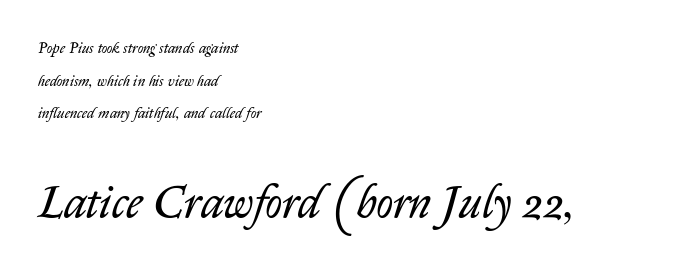
The image shows 46 px regular-weight type, italic (leaning right); set left-aligned, loose line spacing (2.18x), normal letter spacing, not underlined; the second (bottom) block is 3.07x larger; low stroke contrast and a medium x-height.
